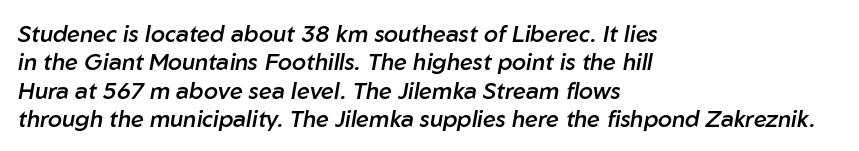
Caption: semibold face, moderately heavy strokes. An italicized treatment has been applied to the whole sample. Descenders hang freely into open space. A student would call this left alignment; a typographer would say flush left, rag right. There is no visible air inserted between adjacent glyphs.
